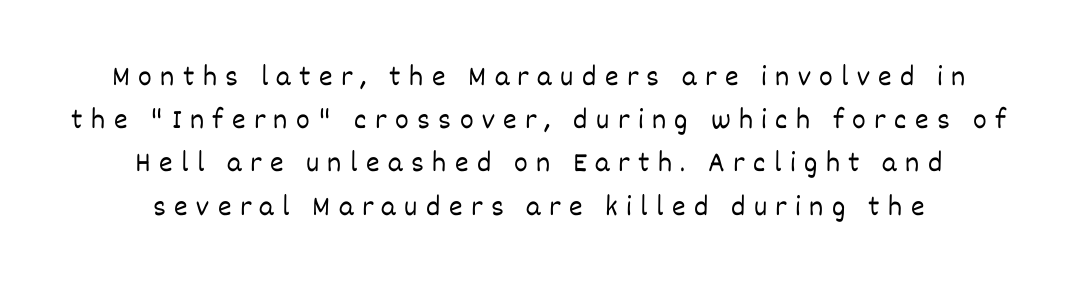
Q: Is the text bold? A: No.
Q: Is the text italic (slanted)? A: No, it is upright.
Q: Is the text underlined? A: No.
Q: How is the paragraph aligned? A: Centered.
Q: Is the spacing between letters normal or unusually wide? A: Unusually wide.
Q: Is the spacing between lines tight, normal or loose? A: Normal.
Q: Width (condensed, normal, or wide)? A: Normal.
Q: Stroke contrast? A: Low.
Q: x-height? A: Large.
Q: Monospaced? A: No.
